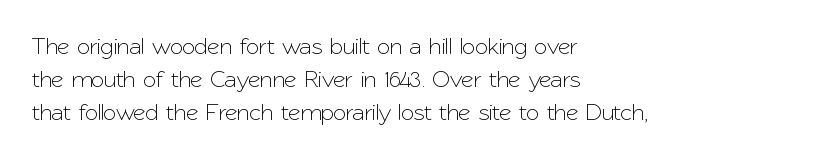
Q: Is the text italic (slanted)? A: No, it is upright.
Q: Is the text underlined? A: No.
Q: How is the paragraph aligned? A: Left-aligned.
Q: Is the spacing between letters normal or unusually wide? A: Normal.
Q: Is the spacing between lines tight, normal or loose? A: Normal.
